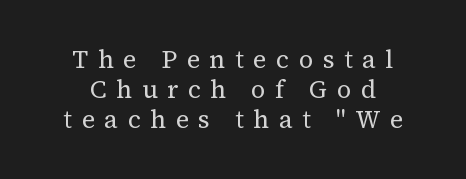
The image shows 25 px text type, upright; set centered, line spacing 1.2x, unusually wide letter spacing (+0.38 em), not underlined.
